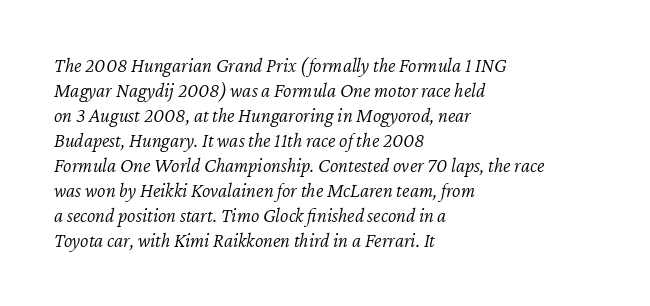
The characters are drawn with everyday or finer stroke widths. Bare-footed words on every line. In terms of letterspacing, this is plain default setting. The font's italic variant was chosen for this text.
